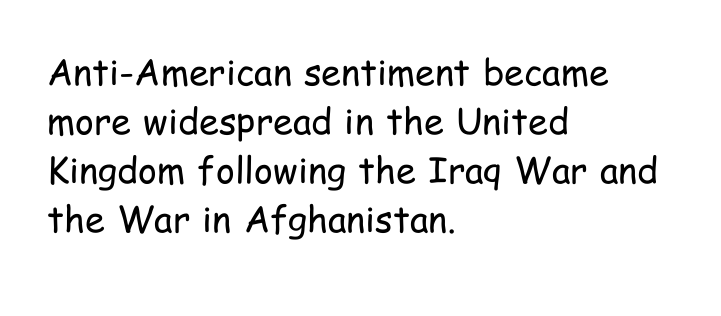
Underlining? Definitely not there. Rows of type keep a routine distance in the vertical direction. Spacing verdict: proportional, widths tailored to each character. Notice how the stems are strictly vertical — no italics here. Typographically, this falls in the sans-serif category. On a weight scale, this lands at 450 or below.
